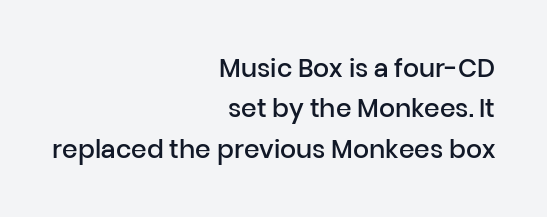
There is no visible air inserted between adjacent glyphs. Normally led — the rows are evenly, conventionally spaced. Quick note: underline off. It's the straight-up-and-down kind of type. This rendering uses right alignment, leaving the left contour irregular.
